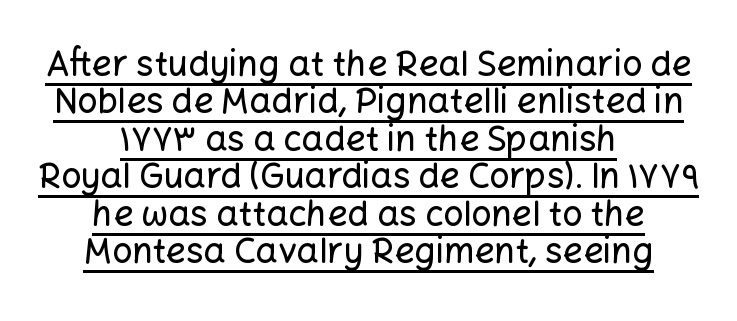
{"serif": "no", "italic": "no", "width": "normal", "stroke_contrast": "low", "x_height": "medium", "monospaced": "no", "underline": "yes", "align": "center", "line_spacing": "tight", "line_spacing_ratio": 1.07, "letter_spacing": "normal", "letter_spacing_em": 0.0, "glyph_px": 35}
